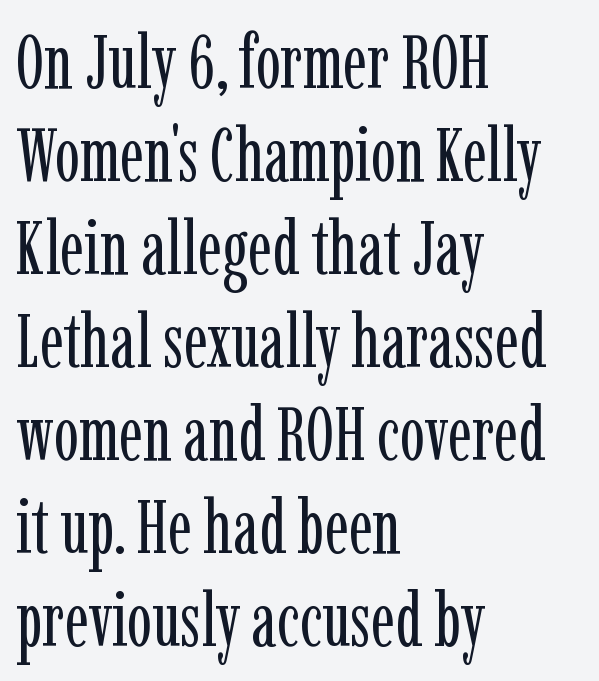
The designer went with a serif here, giving each stem small feet. Decoration check: the copy has no underline. Counters stay open thanks to moderate or lighter strokes. Teacher's note: observe the even left margin — that is flush-left alignment.
